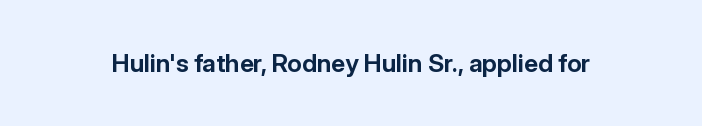
Q: Is the text bold? A: Yes.
Q: Is the text italic (slanted)? A: No, it is upright.
Q: Is the text underlined? A: No.
Q: Is the spacing between letters normal or unusually wide? A: Normal.
